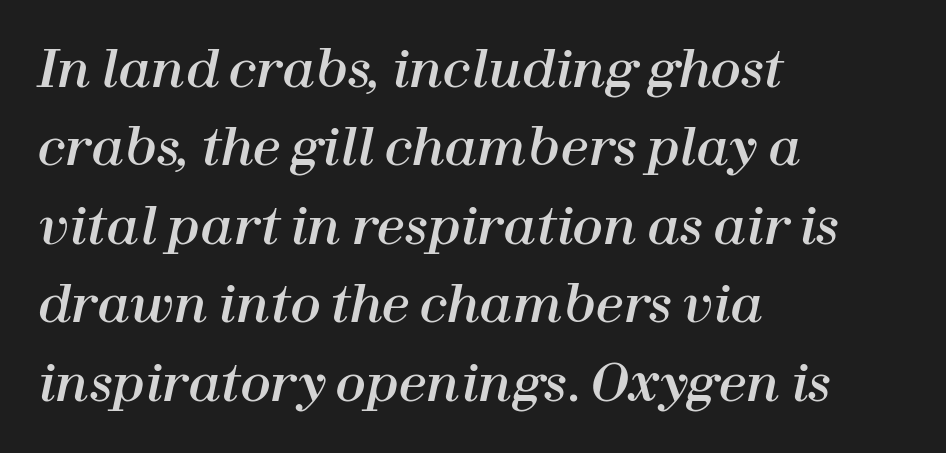
The image shows 50 px text type, italic (leaning right); set left-aligned, normal line spacing (1.57x), normal letter spacing, not underlined; high stroke contrast and a medium x-height.
